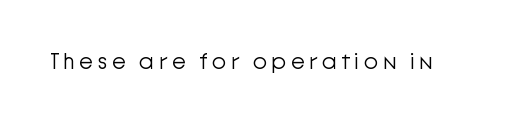
Honestly, there is no underline to notice here at all. This is roman type, the default non-slanted kind. Weight: not bold — regular or lighter.
